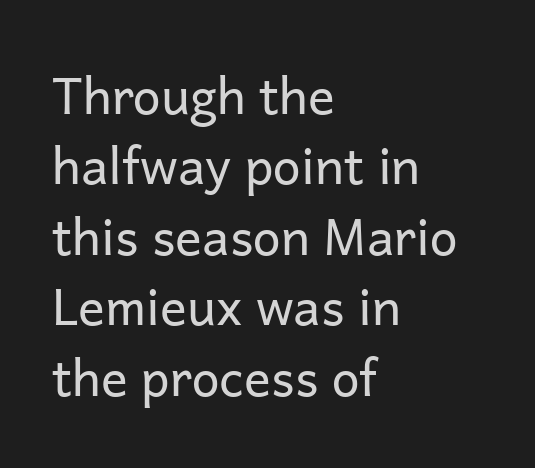
Q: Is the text bold? A: No.
Q: Is the text italic (slanted)? A: No, it is upright.
Q: Is the typeface a serif or a sans-serif typeface? A: Sans-serif.
Q: Is the text underlined? A: No.
Q: How is the paragraph aligned? A: Left-aligned.
Q: Is the spacing between letters normal or unusually wide? A: Normal.
Q: Is the spacing between lines tight, normal or loose? A: Normal.
Q: Width (condensed, normal, or wide)? A: Normal.
Q: Stroke contrast? A: Low.
Q: x-height? A: Medium.
Q: Monospaced? A: No.
